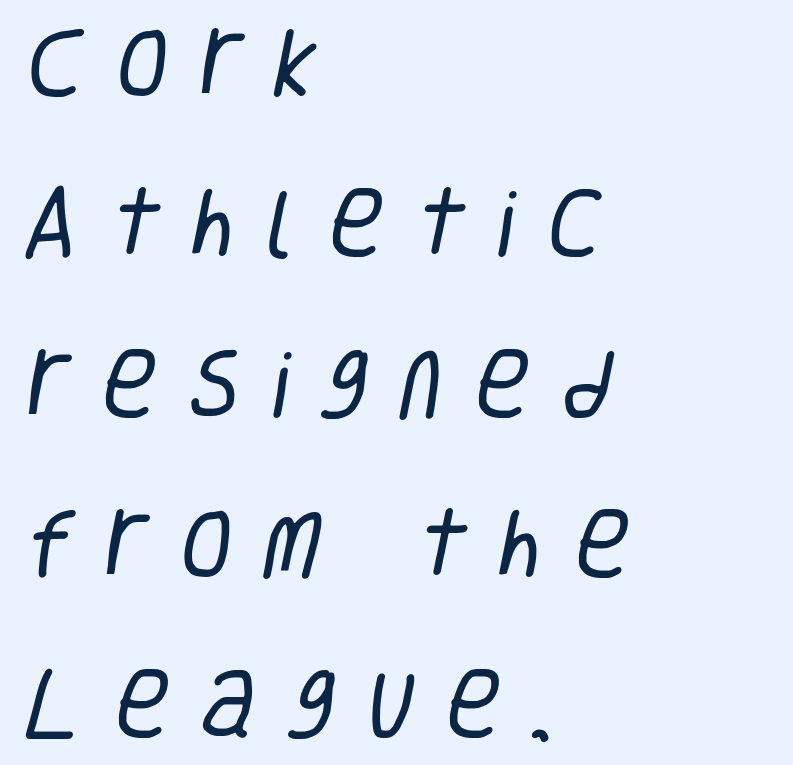
The image shows 76 px regular-weight, condensed sans-serif type; set left-aligned, loose line spacing (2.11x), unusually wide letter spacing (+0.41 em), not underlined; low stroke contrast and a large x-height.
